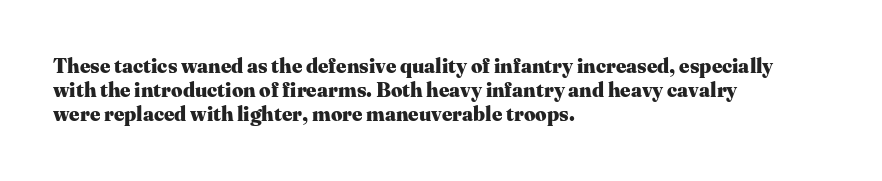
Q: Is the text bold? A: Yes.
Q: Is the text italic (slanted)? A: No, it is upright.
Q: Is the text underlined? A: No.
Q: How is the paragraph aligned? A: Left-aligned.
Q: Is the spacing between letters normal or unusually wide? A: Normal.
